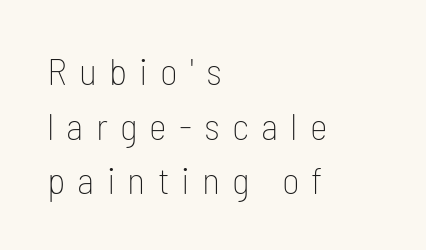
The image shows 38 px thin, condensed sans-serif type, upright; set left-aligned, normal line spacing (1.44x), unusually wide letter spacing (+0.32 em), not underlined; low stroke contrast and a medium x-height.
